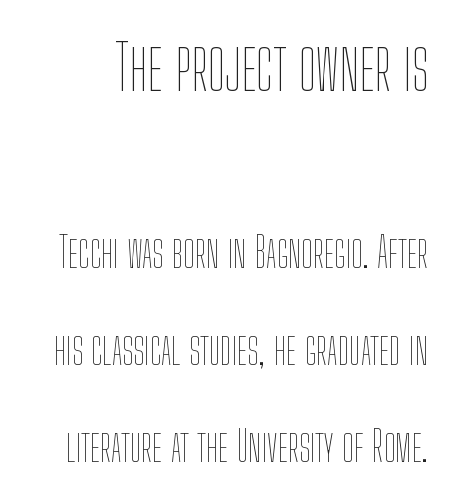
{"italic": "no", "bold": "no", "weight": "thin", "width": "condensed", "stroke_contrast": "low", "x_height": "medium", "monospaced": "no", "underline": "no", "line_spacing": "loose", "line_spacing_ratio": 2.32, "letter_spacing": "normal", "letter_spacing_em": 0.0, "larger_block": "first", "size_ratio": 1.5, "glyph_px": 63}
